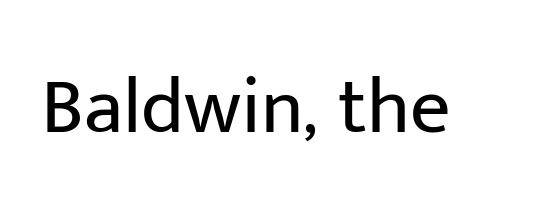
The image shows 80 px regular-weight sans-serif type, upright; set normal letter spacing, not underlined; low stroke contrast and a medium x-height.
